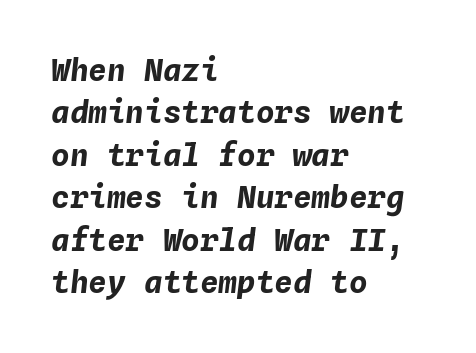
The image shows 31 px bold type, italic (leaning right), monospaced; set left-aligned, normal line spacing (1.37x), normal letter spacing, not underlined; low stroke contrast and a medium x-height.
